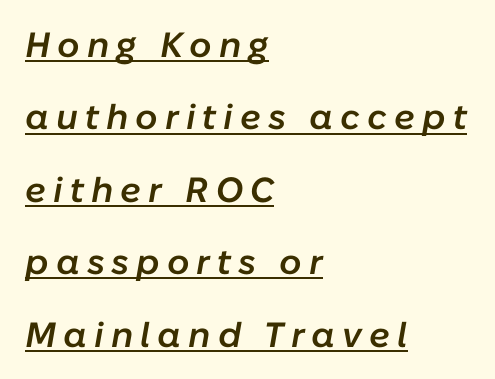
Q: Is the text bold? A: Semi-bold.
Q: Is the text italic (slanted)? A: Yes, it leans right by about 10 degrees.
Q: Is the text underlined? A: Yes.
Q: How is the paragraph aligned? A: Left-aligned.
Q: Is the spacing between letters normal or unusually wide? A: Unusually wide.
Q: Is the spacing between lines tight, normal or loose? A: Loose.
Q: Width (condensed, normal, or wide)? A: Normal.
Q: Stroke contrast? A: Low.
Q: x-height? A: Medium.
Q: Monospaced? A: No.
